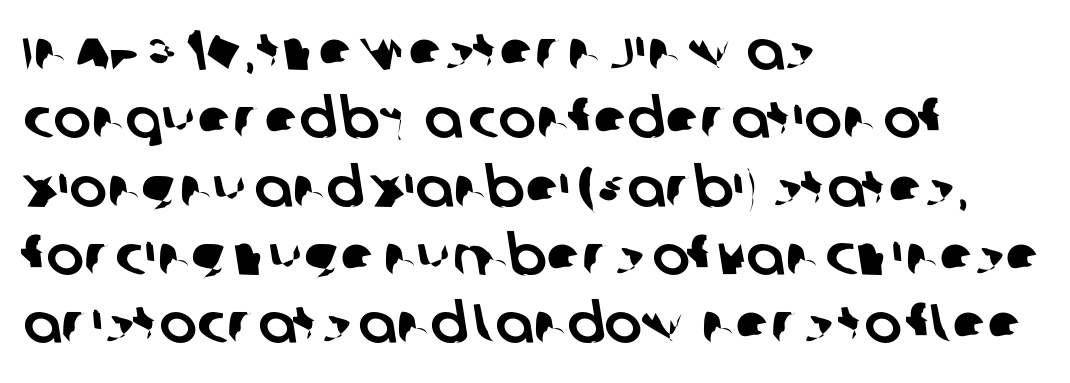
{"serif": "no", "width": "normal", "stroke_contrast": "low", "x_height": "large", "monospaced": "no", "underline": "no", "align": "left", "line_spacing_ratio": 1.22, "letter_spacing": "normal", "letter_spacing_em": 0.0, "glyph_px": 56}
